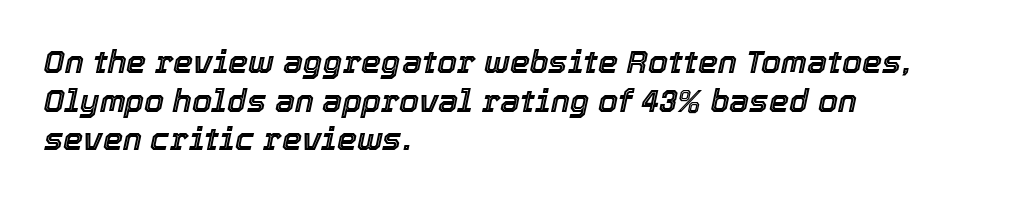
The image shows 32 px text type, italic (leaning right); set left-aligned, line spacing 1.21x, normal letter spacing, not underlined; a medium x-height.
